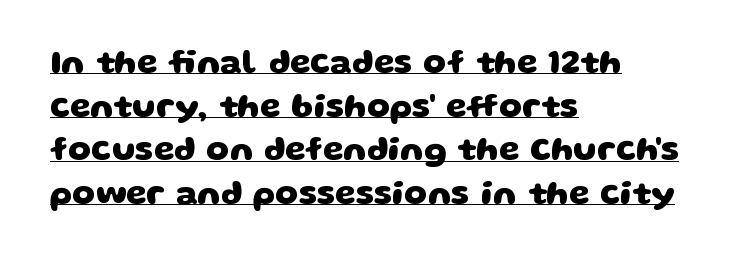
Nothing sits at the stroke ends, so this counts as sans-serif. Does a line run under the words? Yes, clearly. Think of a printed novel: that variable character pitch is what you see here. Strokes here are thick enough to call this a true bold.
